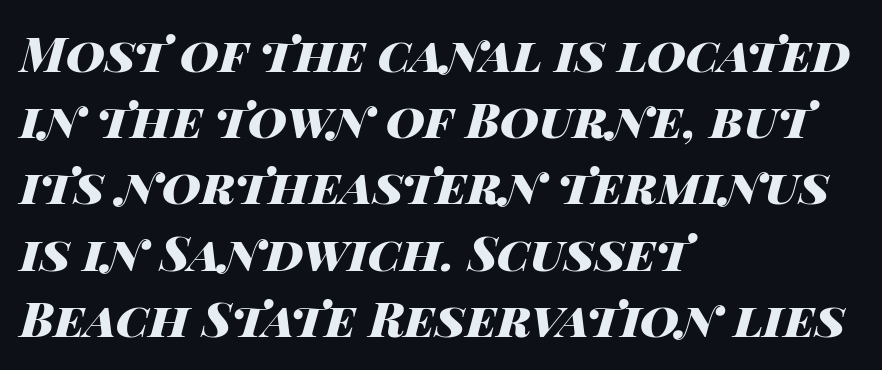
When letters slant like this, we call the style italic. The passage shown has conventional tracking throughout. Notice how thick the strokes are: this is what a full bold looks like. Left-aligned paragraph, ragged on the right. Reading down the column, the eye jumps a familiar distance to each next line.
